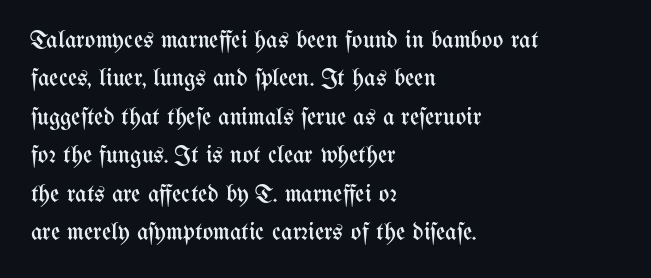
This sample uses an upright cut, with every glyph sitting square on the baseline. The string is rendered with underlining switched off. Tracking value appears to be zero — textbook default spacing. The lines in this sample share a left origin and differ only in where they stop. Vertical spacing — default.
